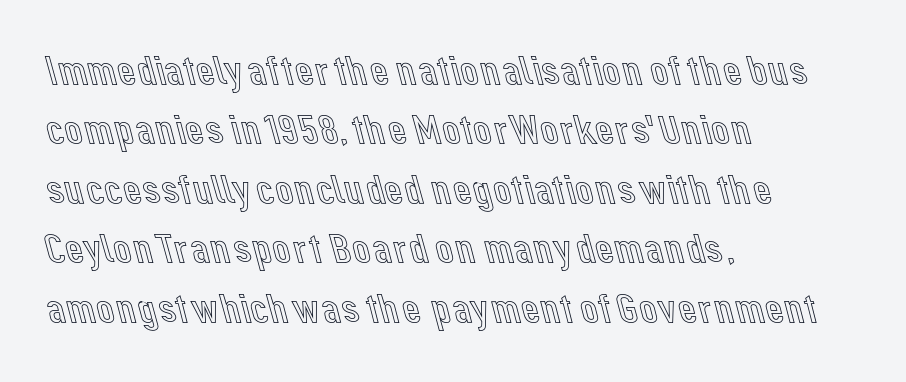
The image shows 41 px text type; set left-aligned, normal line spacing (1.45x), normal letter spacing, not underlined; a medium x-height.
